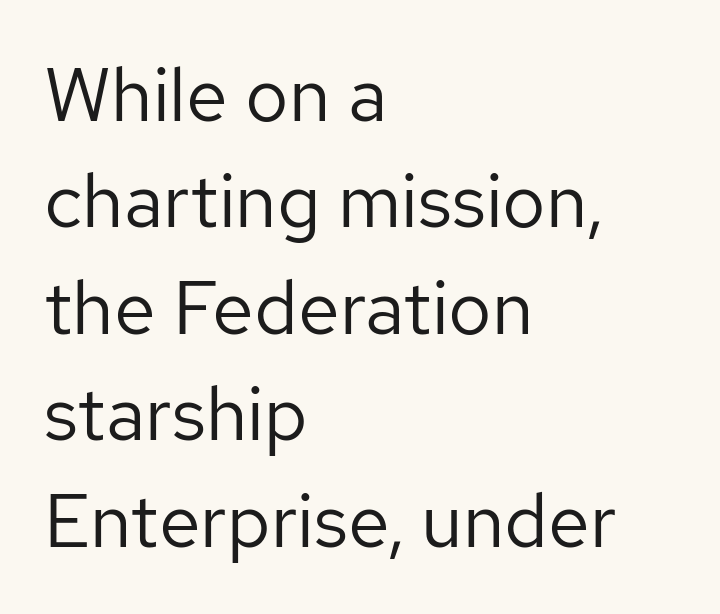
Q: Is the text bold? A: No.
Q: Is the text italic (slanted)? A: No, it is upright.
Q: Is the typeface a serif or a sans-serif typeface? A: Sans-serif.
Q: Is the text underlined? A: No.
Q: How is the paragraph aligned? A: Left-aligned.
Q: Is the spacing between letters normal or unusually wide? A: Normal.
Q: Is the spacing between lines tight, normal or loose? A: Normal.
Q: Width (condensed, normal, or wide)? A: Normal.
Q: Stroke contrast? A: Low.
Q: x-height? A: Medium.
Q: Monospaced? A: No.
